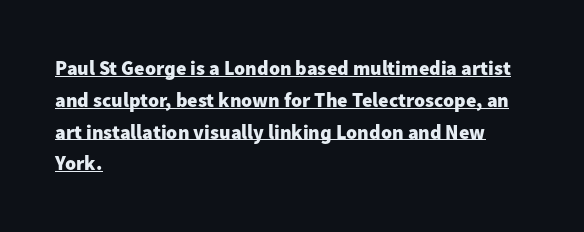
Q: Is the text bold? A: Yes.
Q: Is the text italic (slanted)? A: No, it is upright.
Q: Is the text underlined? A: Yes.
Q: How is the paragraph aligned? A: Left-aligned.
Q: Is the spacing between letters normal or unusually wide? A: Normal.
Q: Is the spacing between lines tight, normal or loose? A: Normal.
